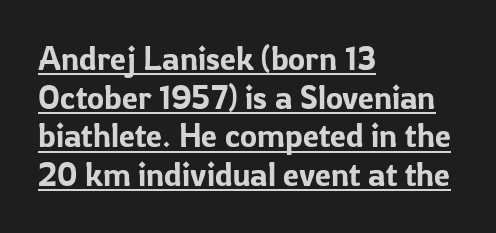
Q: Is the text italic (slanted)? A: No, it is upright.
Q: Is the typeface a serif or a sans-serif typeface? A: Sans-serif.
Q: Is the text underlined? A: Yes.
Q: How is the paragraph aligned? A: Left-aligned.
Q: Is the spacing between letters normal or unusually wide? A: Normal.
Q: Width (condensed, normal, or wide)? A: Normal.
Q: Stroke contrast? A: Low.
Q: x-height? A: Medium.
Q: Monospaced? A: No.
